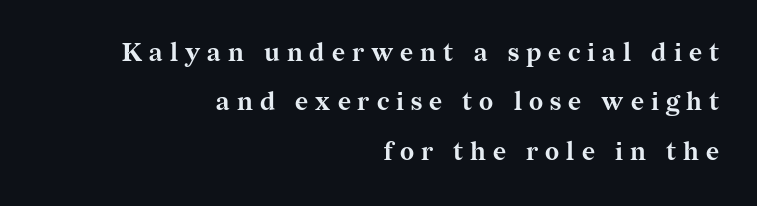
Honestly, the rows look like they've been pulled way apart. Short and long lines alike share a common ending point at right. Does the lettering tilt? It doesn't — this is upright. In terms of weight, the rendering is a true, heavy bold.
